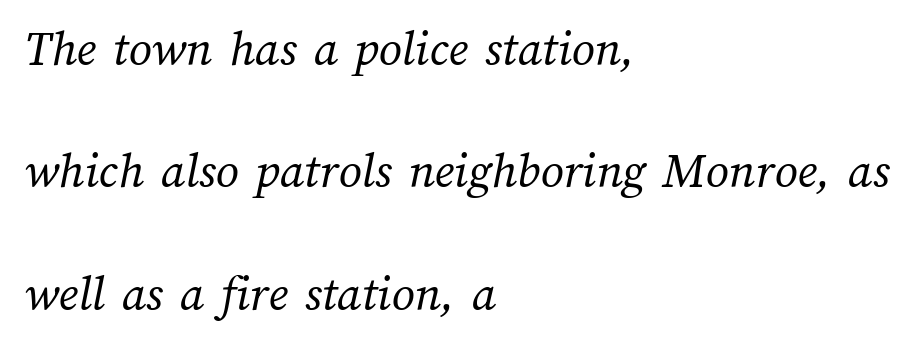
The image shows 51 px regular-weight type; set left-aligned, loose line spacing (2.4x), normal letter spacing, not underlined; medium stroke contrast and a medium x-height.
